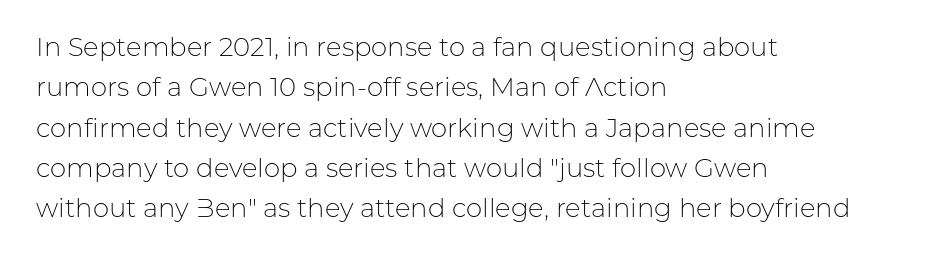
Q: Is the text bold? A: No.
Q: Is the text italic (slanted)? A: No, it is upright.
Q: Is the text underlined? A: No.
Q: How is the paragraph aligned? A: Left-aligned.
Q: Is the spacing between letters normal or unusually wide? A: Normal.
Q: Is the spacing between lines tight, normal or loose? A: Normal.
